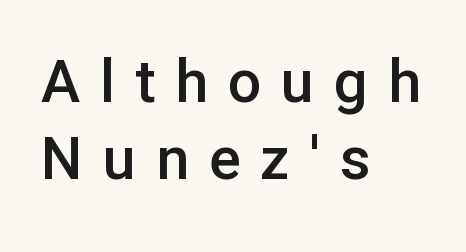
How are the letters spaced? Widely, with obvious added tracking. Typographic density is moderately raised because the face is semibold. The words here are not underlined. Notice how the stems are strictly vertical — no italics here.
